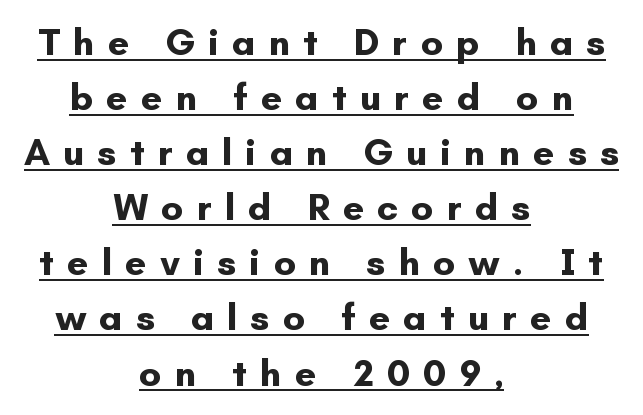
Style check: upright. You could only call the tracking loose — the letters float apart. This sample is center-justified, so both line endings float freely. Normally led — the rows are evenly, conventionally spaced. Type style note: lacks serifs.
